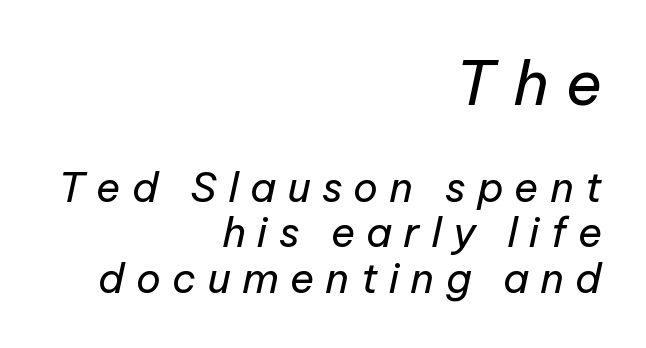
Q: Is the text bold? A: No.
Q: Is the text italic (slanted)? A: Yes, it leans right by about 12 degrees.
Q: Is the text underlined? A: No.
Q: How is the paragraph aligned? A: Right-aligned.
Q: Is the spacing between letters normal or unusually wide? A: Unusually wide.
Q: Is the spacing between lines tight, normal or loose? A: Tight.
Q: Which block of text is set in a larger size, the first (top) or the second (bottom)? A: The first (top) one.
Q: Width (condensed, normal, or wide)? A: Normal.
Q: Stroke contrast? A: Low.
Q: x-height? A: Medium.
Q: Monospaced? A: No.
